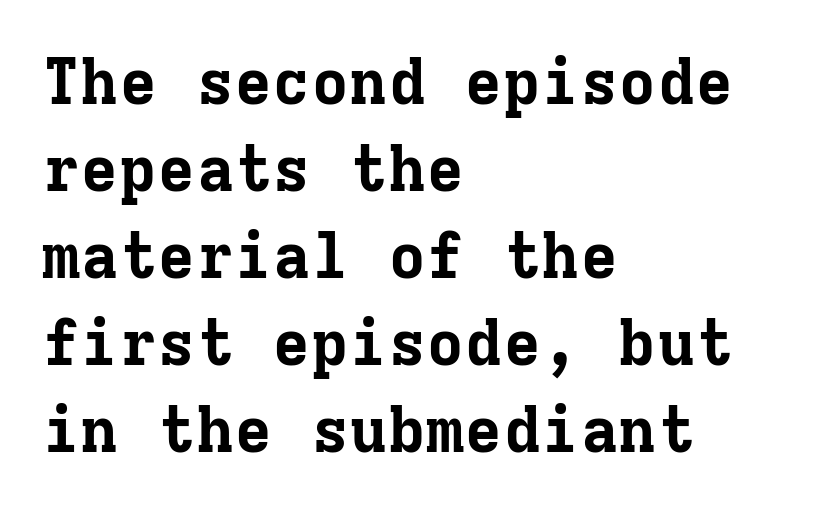
The space beneath each line is pristine and unruled. In terms of weight, the rendering is a true, heavy bold. The typeface chosen for these lines features serifs. Every character sits straight up, as roman type does.
